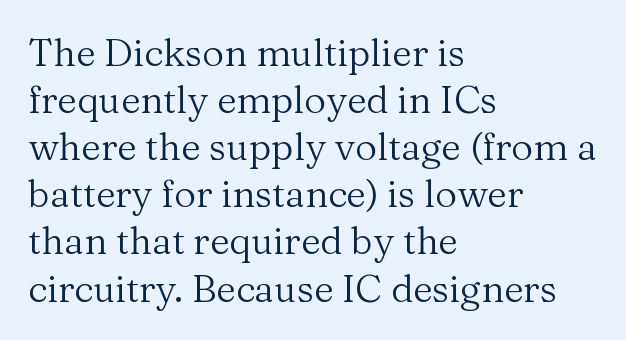
The image shows 38 px regular-weight serif type, upright; set left-aligned, line spacing 1.24x, normal letter spacing, not underlined; medium stroke contrast and a medium x-height.
